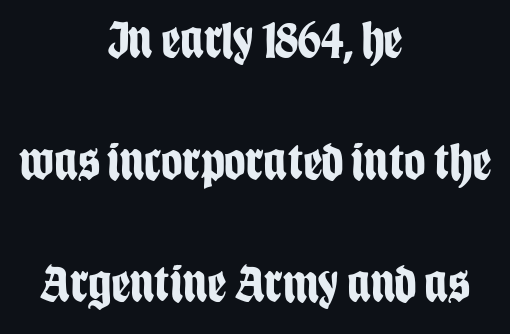
Does the lettering tilt? It doesn't — this is upright. The specimen omits any rule beneath the text block's lines. These lines keep a tight, regular rhythm from letter to letter. Neither beginnings nor endings align; midpoints do. Looks like regular typesetting: each glyph gets only the width it needs. This is heavy type, rendered in bold.
